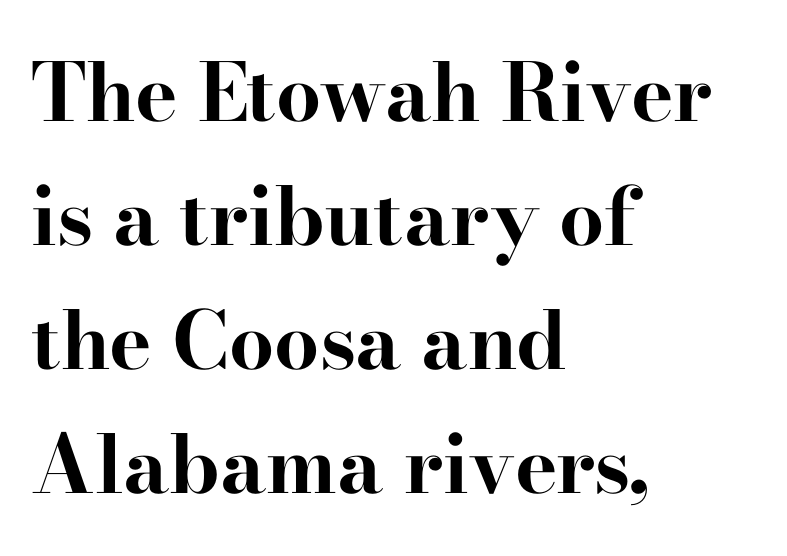
Q: Is the text bold? A: Yes.
Q: Is the text italic (slanted)? A: No, it is upright.
Q: Is the typeface a serif or a sans-serif typeface? A: Serif.
Q: Is the text underlined? A: No.
Q: How is the paragraph aligned? A: Left-aligned.
Q: Is the spacing between letters normal or unusually wide? A: Normal.
Q: Is the spacing between lines tight, normal or loose? A: Normal.
Q: Width (condensed, normal, or wide)? A: Wide.
Q: Stroke contrast? A: High.
Q: x-height? A: Small.
Q: Monospaced? A: No.
